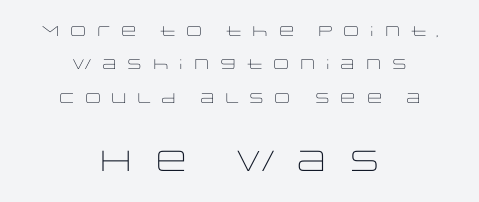
Rows of type keep a wide berth in the vertical direction. Substantial extra tracking has been applied to these lines. Descenders hang freely into open space. Is this a fixed-width face? No — the glyphs have proportional, varying widths. Notice how the stems are strictly vertical — no italics here. Note: smaller setting up top, larger setting below.
